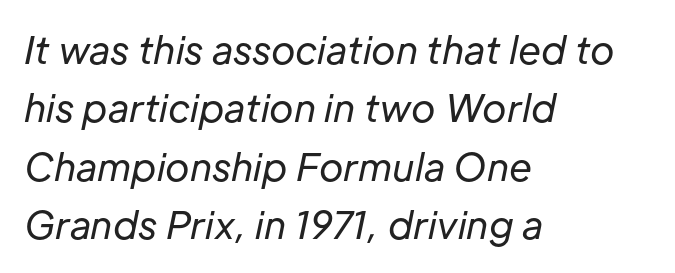
The image shows 37 px regular-weight type, italic (leaning right); set left-aligned, normal line spacing (1.58x), normal letter spacing, not underlined; low stroke contrast and a medium x-height.
